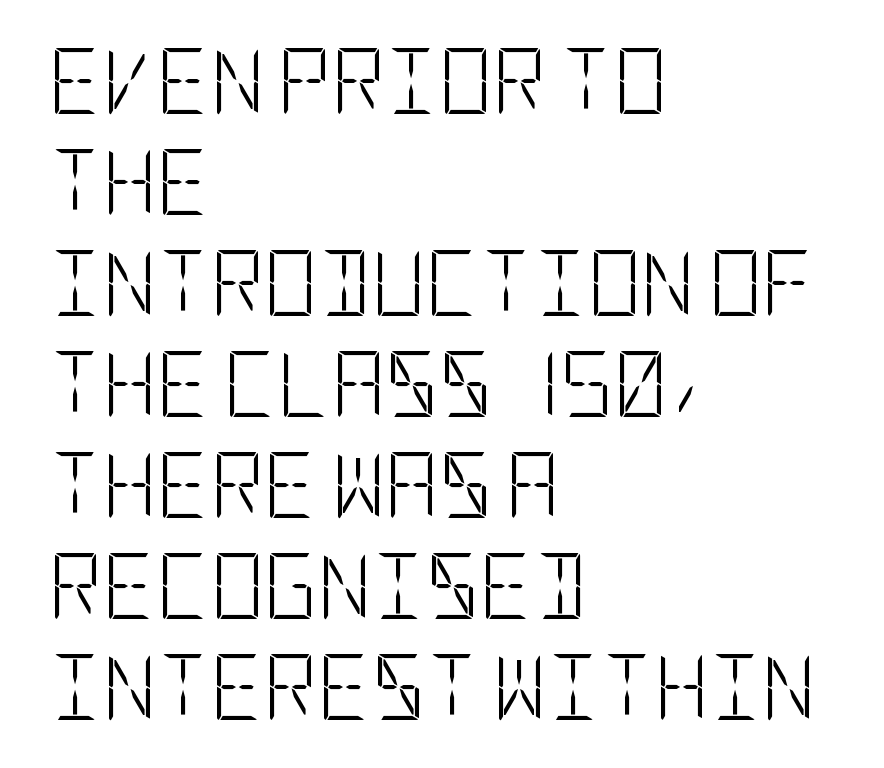
{"serif": "no", "italic": "no", "bold": "no", "weight": "light", "width": "condensed", "stroke_contrast": "low", "x_height": "large", "underline": "no", "align": "left", "line_spacing": "normal", "line_spacing_ratio": 1.53, "letter_spacing": "normal", "letter_spacing_em": 0.0, "glyph_px": 66}
